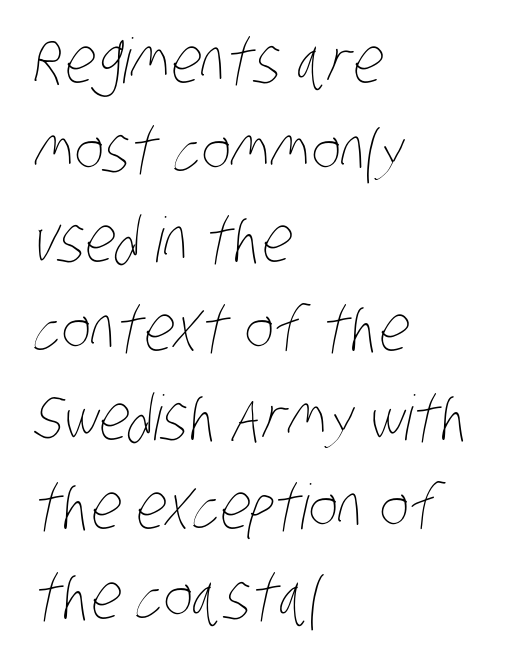
The image shows 62 px thin, condensed type; set left-aligned, normal line spacing (1.44x), normal letter spacing, not underlined; low stroke contrast and a large x-height.
